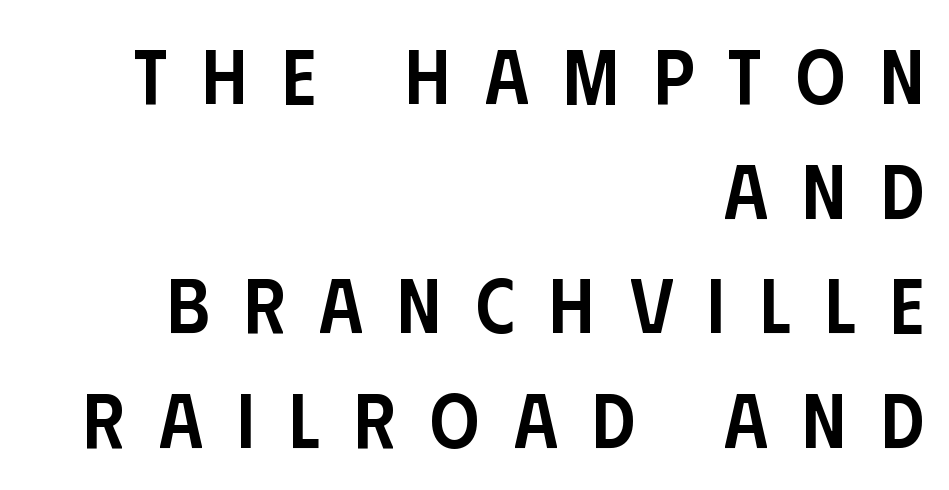
{"serif": "no", "italic": "no", "bold": "semi", "weight": "semibold", "width": "condensed", "stroke_contrast": "low", "x_height": "large", "monospaced": "no", "underline": "no", "align": "right", "line_spacing": "normal", "line_spacing_ratio": 1.49, "letter_spacing": "wide", "letter_spacing_em": 0.45, "glyph_px": 77}
